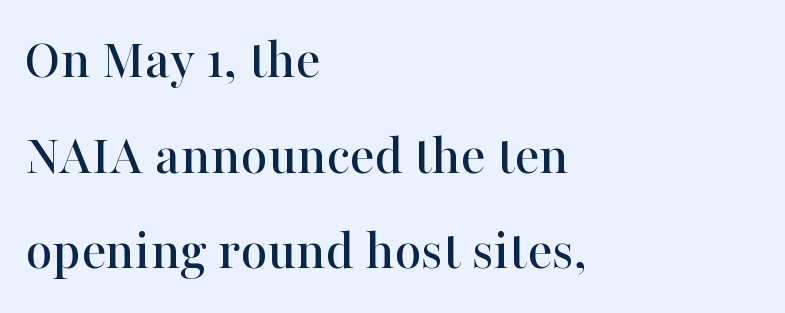
Each letter's strokes conclude with small projecting serifs. Look at the tracking — it's just the regular setting, nothing added. Every row of glyphs begins at an identical x-position on the left. The face used here is proportionally spaced, like ordinary book or web type. The specimen reads as upright at a glance.
